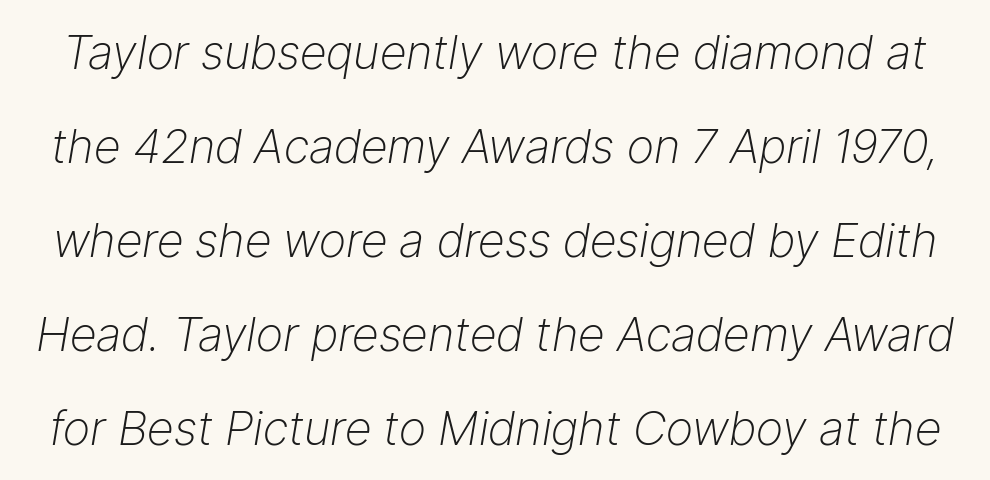
Any mark beneath the type? The region is blank. The gaps between neighbouring characters are ordinary and unremarkable. Varying glyph widths throughout — classic text-font behaviour. Notice the wide empty band between every row — that's loose leading. The font sits on the lighter half of the weight spectrum, regular included. The face used here has a pronounced slope to its letters.
